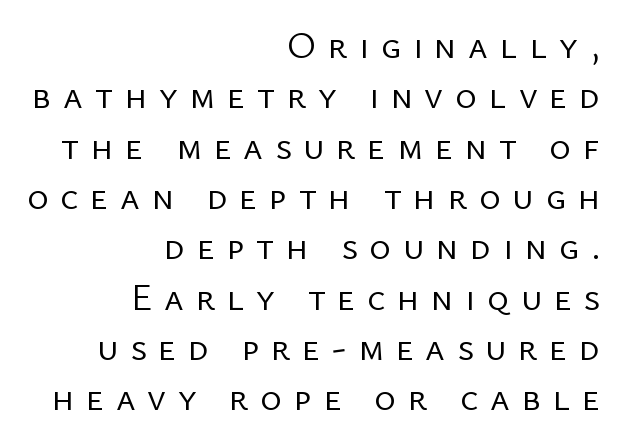
{"serif": "no", "italic": "no", "bold": "no", "weight": "regular", "width": "normal", "stroke_contrast": "low", "x_height": "medium", "monospaced": "no", "underline": "no", "align": "right", "line_spacing": "normal", "line_spacing_ratio": 1.36, "letter_spacing": "wide", "letter_spacing_em": 0.32, "glyph_px": 37}
